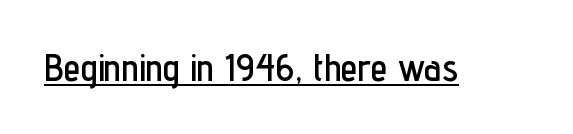
Q: Is the text italic (slanted)? A: No, it is upright.
Q: Is the typeface a serif or a sans-serif typeface? A: Sans-serif.
Q: Is the text underlined? A: Yes.
Q: Is the spacing between letters normal or unusually wide? A: Normal.
Q: Width (condensed, normal, or wide)? A: Condensed.
Q: Stroke contrast? A: Low.
Q: x-height? A: Medium.
Q: Monospaced? A: No.
